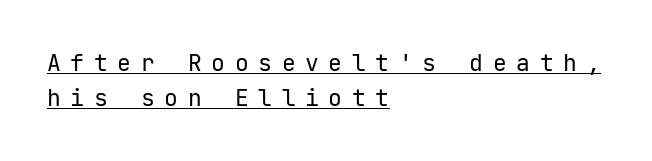
The image shows 23 px text type, upright; set left-aligned, normal line spacing (1.53x), unusually wide letter spacing (+0.42 em), underlined.
